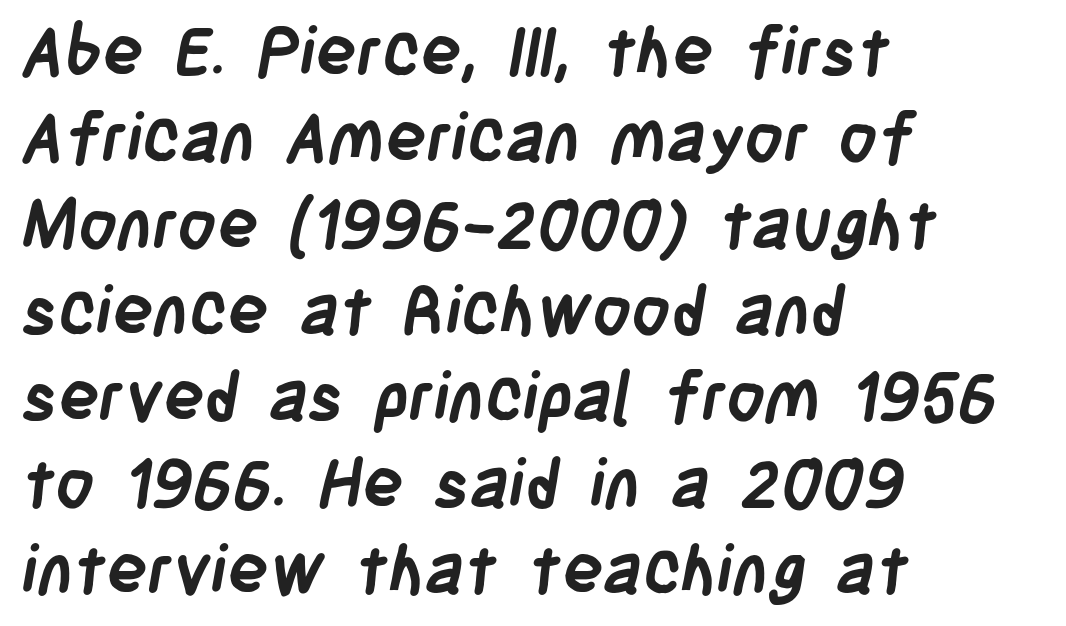
{"serif": "no", "bold": "yes", "weight": "semibold", "width": "condensed", "stroke_contrast": "low", "x_height": "large", "monospaced": "no", "underline": "no", "align": "left", "line_spacing": "normal", "line_spacing_ratio": 1.27, "letter_spacing": "normal", "letter_spacing_em": 0.0, "glyph_px": 68}
